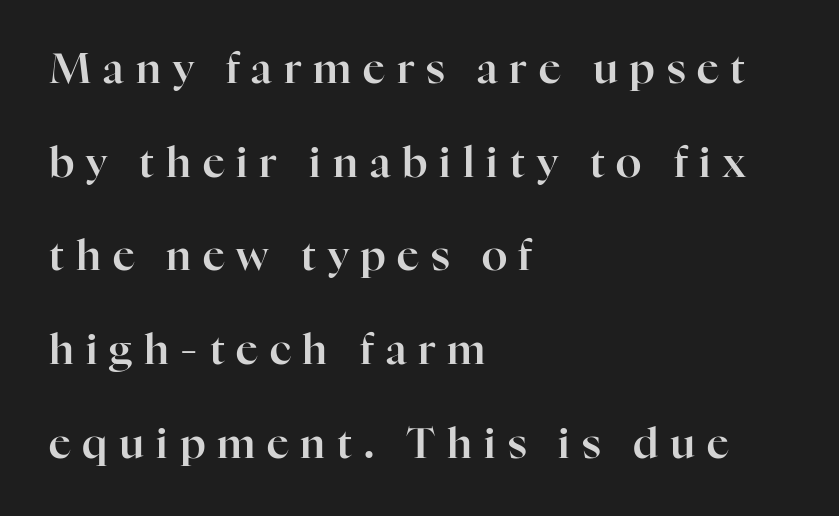
Q: Is the text italic (slanted)? A: No, it is upright.
Q: Is the typeface a serif or a sans-serif typeface? A: Serif.
Q: Is the text underlined? A: No.
Q: How is the paragraph aligned? A: Left-aligned.
Q: Is the spacing between letters normal or unusually wide? A: Unusually wide.
Q: Is the spacing between lines tight, normal or loose? A: Loose.
Q: Width (condensed, normal, or wide)? A: Normal.
Q: Stroke contrast? A: High.
Q: x-height? A: Medium.
Q: Monospaced? A: No.
